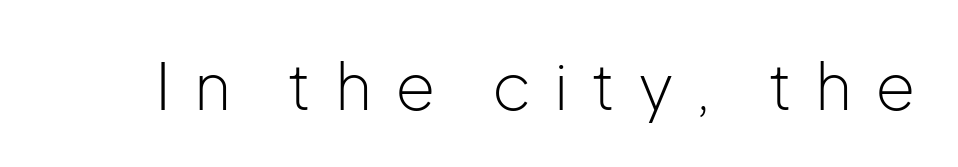
The image shows 65 px light sans-serif type, upright; set unusually wide letter spacing (+0.35 em), not underlined; low stroke contrast and a medium x-height.
